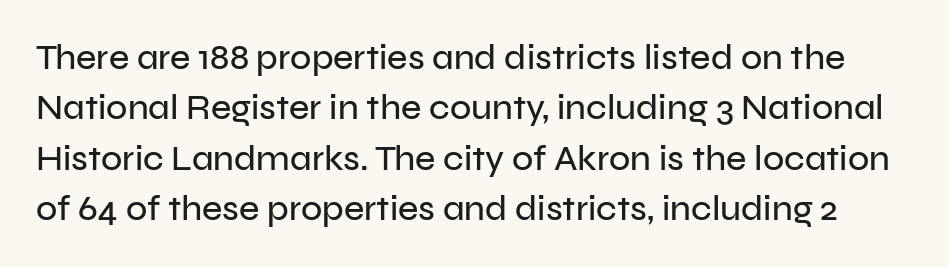
Q: Is the text italic (slanted)? A: No, it is upright.
Q: Is the typeface a serif or a sans-serif typeface? A: Sans-serif.
Q: Is the text underlined? A: No.
Q: Is the spacing between letters normal or unusually wide? A: Normal.
Q: Is the spacing between lines tight, normal or loose? A: Normal.
Q: Width (condensed, normal, or wide)? A: Normal.
Q: Stroke contrast? A: Low.
Q: x-height? A: Medium.
Q: Monospaced? A: No.
